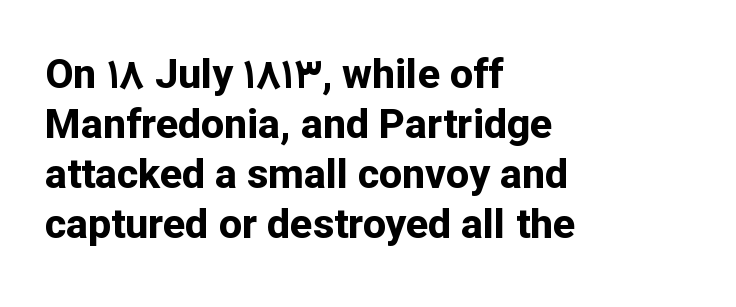
{"serif": "no", "italic": "no", "bold": "yes", "weight": "bold", "width": "normal", "stroke_contrast": "low", "x_height": "medium", "monospaced": "no", "underline": "no", "align": "left", "line_spacing_ratio": 1.22, "letter_spacing": "normal", "letter_spacing_em": 0.0, "glyph_px": 41}
